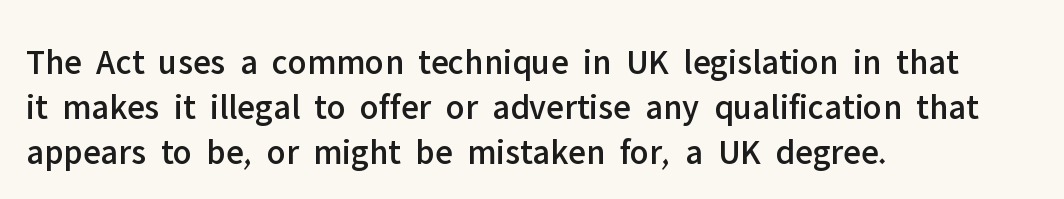
These lines keep a tight, regular rhythm from letter to letter. These lines sit exactly where default settings would place them. The text was rendered using a sans face with plain stroke endings. The font's upright variant was chosen for this text. Is this a fixed-width face? No — the glyphs have proportional, varying widths. The paragraph has a hard left edge and a soft right edge.
